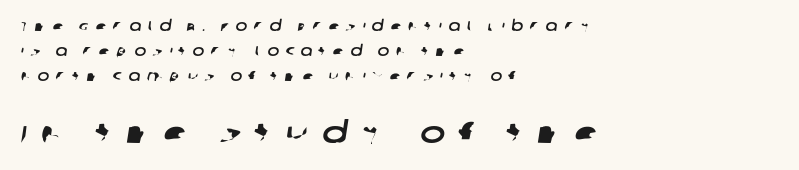
The image shows 30 px wide sans-serif type; set left-aligned, line spacing 1.78x, unusually wide letter spacing (+0.47 em), not underlined; the second (bottom) block is 2.14x larger; low stroke contrast and a large x-height.
